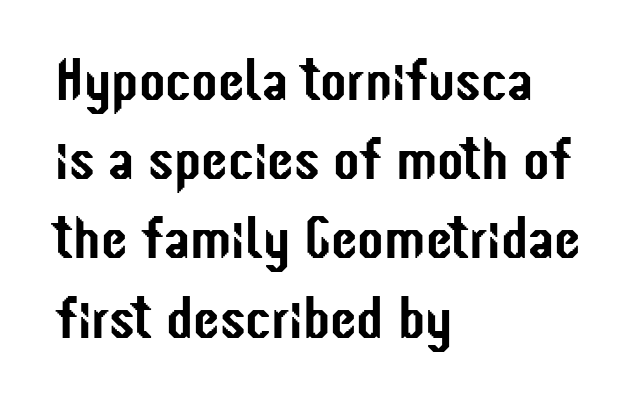
The image shows 60 px condensed sans-serif type, upright; set left-aligned, normal line spacing (1.32x), normal letter spacing, not underlined; low stroke contrast and a medium x-height.
